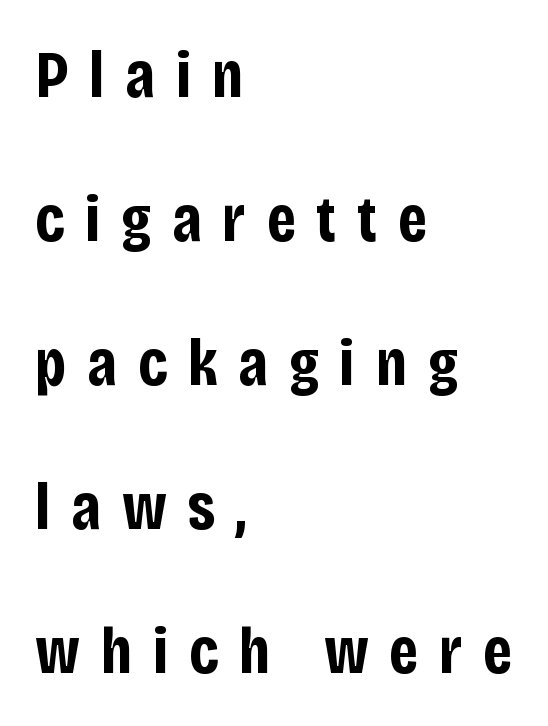
Are there feet on the stems? There aren't — it's a sans. Bare-footed words on every line. Nope, not italic — everything's standing straight. In terms of letterspacing, this is a distinctly airy, spread setting. Looks like regular typesetting: each glyph gets only the width it needs. Each glyph is drawn with heavy, bold strokes.
